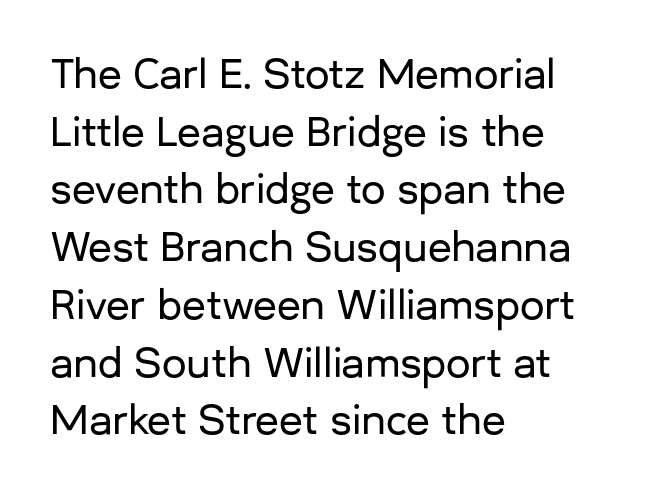
{"serif": "no", "italic": "no", "width": "normal", "stroke_contrast": "low", "x_height": "medium", "monospaced": "no", "underline": "no", "align": "left", "line_spacing": "normal", "line_spacing_ratio": 1.48, "letter_spacing": "normal", "letter_spacing_em": 0.0, "glyph_px": 39}
